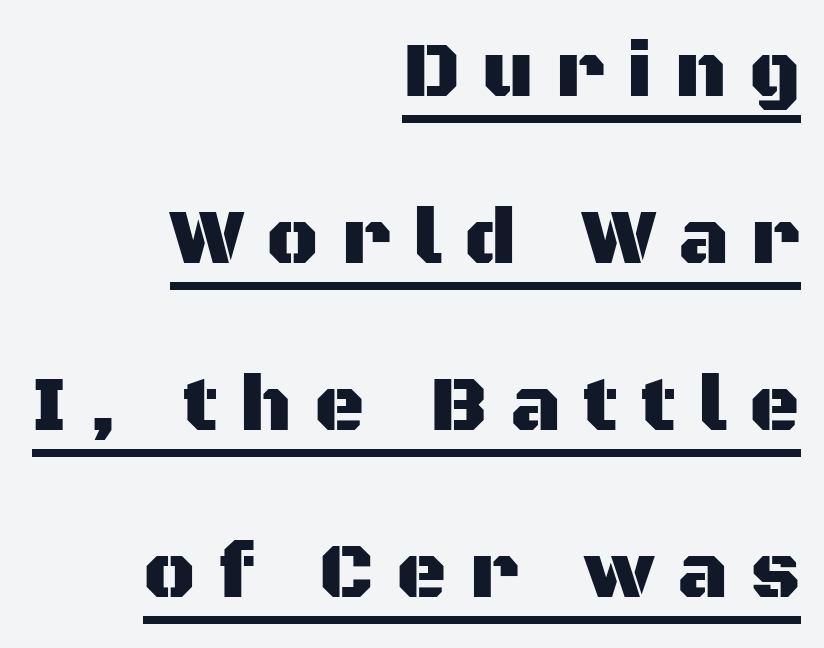
Q: Is the text italic (slanted)? A: No, it is upright.
Q: Is the typeface a serif or a sans-serif typeface? A: Sans-serif.
Q: Is the text underlined? A: Yes.
Q: How is the paragraph aligned? A: Right-aligned.
Q: Is the spacing between letters normal or unusually wide? A: Unusually wide.
Q: Is the spacing between lines tight, normal or loose? A: Loose.
Q: Width (condensed, normal, or wide)? A: Normal.
Q: Stroke contrast? A: Medium.
Q: x-height? A: Large.
Q: Monospaced? A: No.
